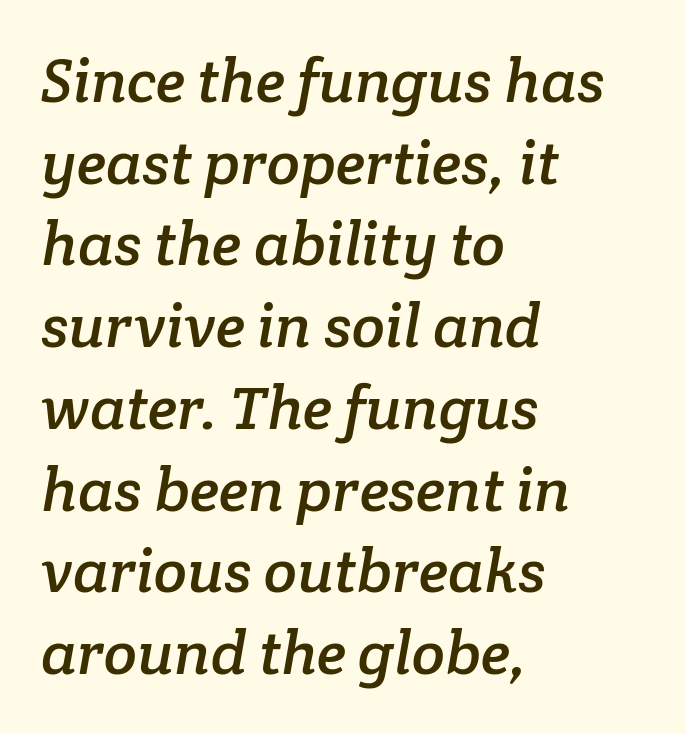
Q: Is the typeface a serif or a sans-serif typeface? A: Serif.
Q: Is the text underlined? A: No.
Q: How is the paragraph aligned? A: Left-aligned.
Q: Is the spacing between letters normal or unusually wide? A: Normal.
Q: Is the spacing between lines tight, normal or loose? A: Normal.
Q: Width (condensed, normal, or wide)? A: Normal.
Q: Stroke contrast? A: Low.
Q: x-height? A: Medium.
Q: Monospaced? A: No.
